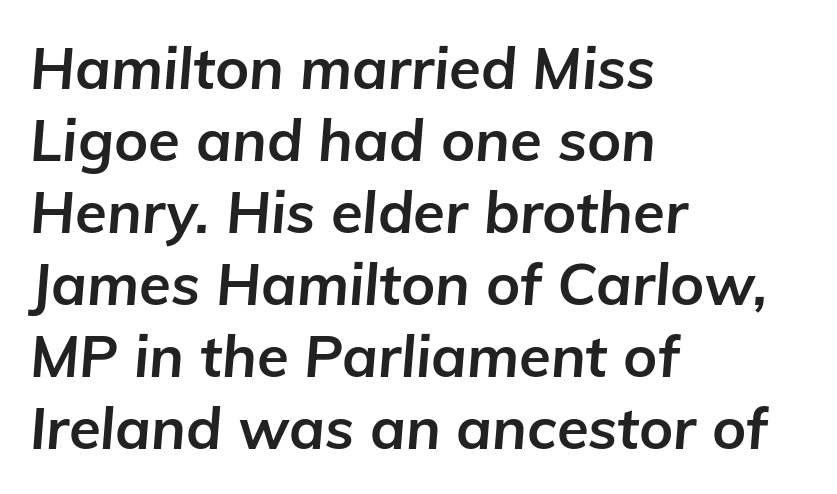
Q: Is the text bold? A: Yes.
Q: Is the text italic (slanted)? A: Yes, it leans right by about 5 degrees.
Q: Is the text underlined? A: No.
Q: How is the paragraph aligned? A: Left-aligned.
Q: Is the spacing between letters normal or unusually wide? A: Normal.
Q: Width (condensed, normal, or wide)? A: Normal.
Q: Stroke contrast? A: Low.
Q: x-height? A: Medium.
Q: Monospaced? A: No.
